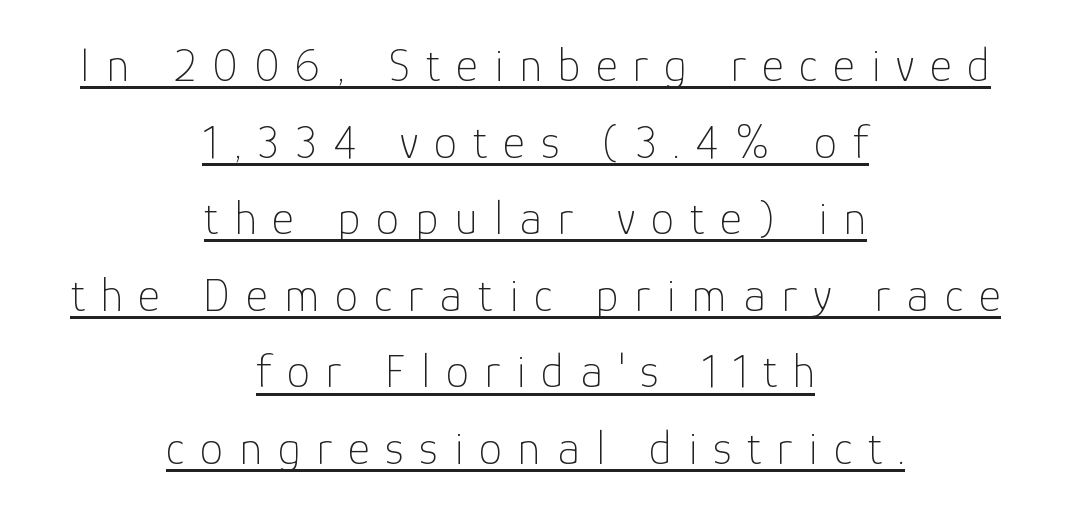
{"serif": "no", "italic": "no", "bold": "no", "weight": "thin", "width": "normal", "stroke_contrast": "low", "x_height": "medium", "monospaced": "no", "underline": "yes", "align": "center", "line_spacing": "normal", "line_spacing_ratio": 1.63, "letter_spacing": "wide", "letter_spacing_em": 0.34, "glyph_px": 47}
